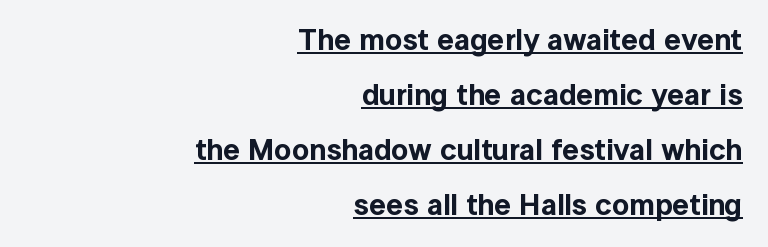
{"serif": "no", "italic": "no", "width": "normal", "x_height": "medium", "monospaced": "no", "underline": "yes", "align": "right", "line_spacing_ratio": 1.83, "letter_spacing": "normal", "letter_spacing_em": 0.0, "glyph_px": 30}
